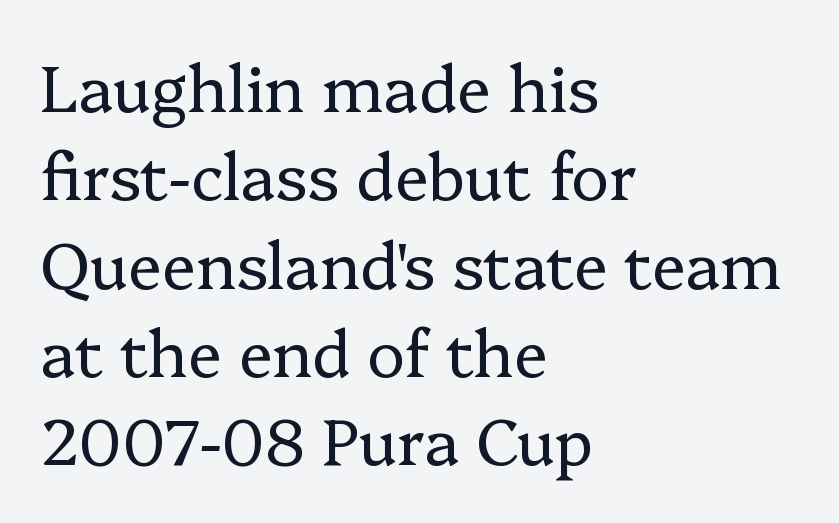
Q: Is the text bold? A: No.
Q: Is the text italic (slanted)? A: No, it is upright.
Q: Is the typeface a serif or a sans-serif typeface? A: Serif.
Q: Is the text underlined? A: No.
Q: How is the paragraph aligned? A: Left-aligned.
Q: Is the spacing between letters normal or unusually wide? A: Normal.
Q: Is the spacing between lines tight, normal or loose? A: Normal.
Q: Width (condensed, normal, or wide)? A: Normal.
Q: Stroke contrast? A: Low.
Q: x-height? A: Medium.
Q: Monospaced? A: No.
